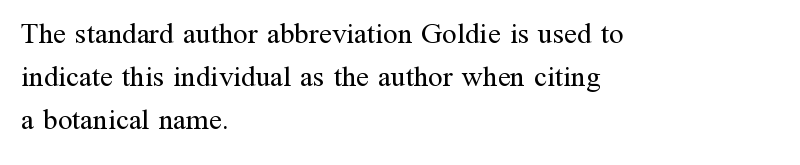
{"serif": "yes", "italic": "no", "bold": "no", "weight": "regular", "width": "normal", "stroke_contrast": "medium", "x_height": "medium", "monospaced": "no", "underline": "no", "align": "left", "line_spacing": "normal", "line_spacing_ratio": 1.49, "letter_spacing": "normal", "letter_spacing_em": 0.0, "glyph_px": 29}
